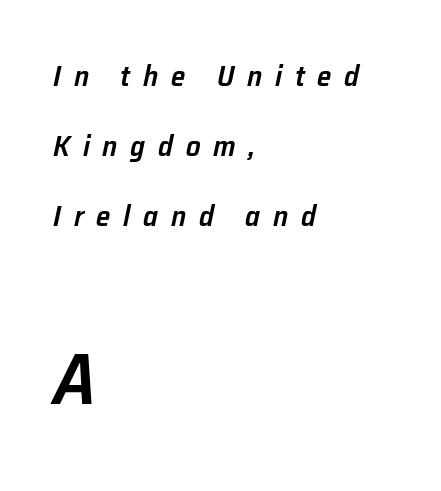
{"italic": "yes", "lean": "right", "slant_degrees": 12, "bold": "semi", "weight": "semibold", "width": "normal", "stroke_contrast": "low", "x_height": "medium", "monospaced": "no", "underline": "no", "align": "left", "line_spacing": "loose", "line_spacing_ratio": 2.41, "letter_spacing": "wide", "letter_spacing_em": 0.44, "larger_block": "second", "size_ratio": 2.52, "glyph_px": 73}
